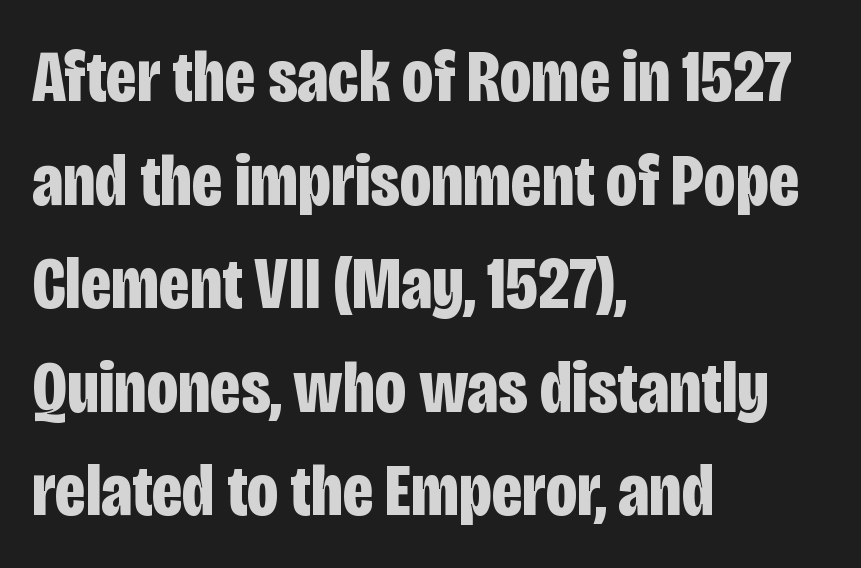
The typeface chosen for these lines omits serifs. Casual observation: everything's shoved over to the left. The passage shown stacks its lines at a standard gap. Plenty of ink on the page — the face is bold. The letters advance in unequal steps, a hallmark of proportional type.
